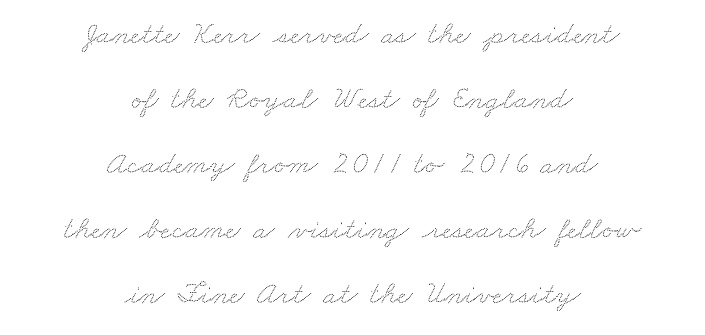
{"width": "wide", "stroke_contrast": "low", "x_height": "small", "monospaced": "no", "underline": "no", "align": "center", "line_spacing": "loose", "line_spacing_ratio": 2.03, "letter_spacing": "normal", "letter_spacing_em": 0.0, "glyph_px": 32}
